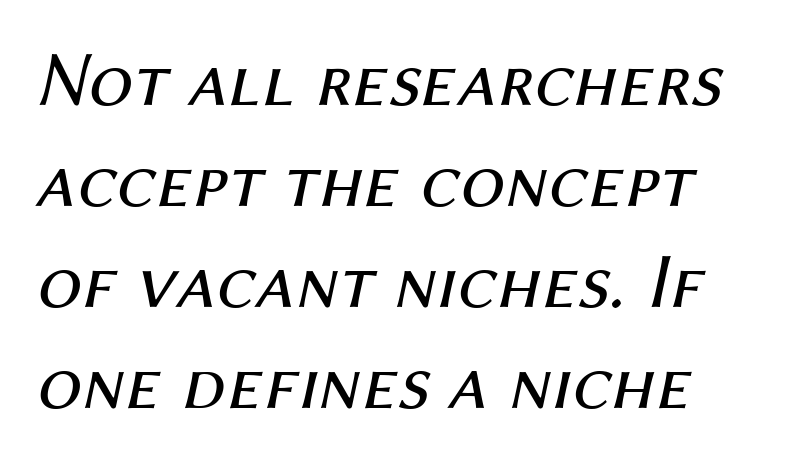
{"italic": "yes", "lean": "right", "slant_degrees": 12, "bold": "no", "weight": "regular", "width": "normal", "stroke_contrast": "medium", "x_height": "medium", "monospaced": "no", "underline": "no", "align": "left", "line_spacing": "normal", "line_spacing_ratio": 1.28, "letter_spacing": "normal", "letter_spacing_em": 0.0, "glyph_px": 79}
